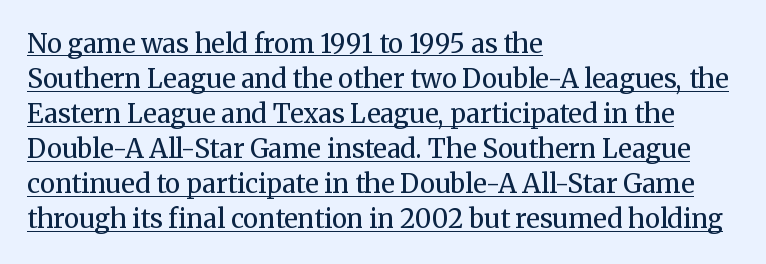
{"italic": "no", "bold": "no", "underline": "yes", "align": "left", "line_spacing": "normal", "line_spacing_ratio": 1.35, "letter_spacing": "normal", "letter_spacing_em": 0.0, "glyph_px": 26}
